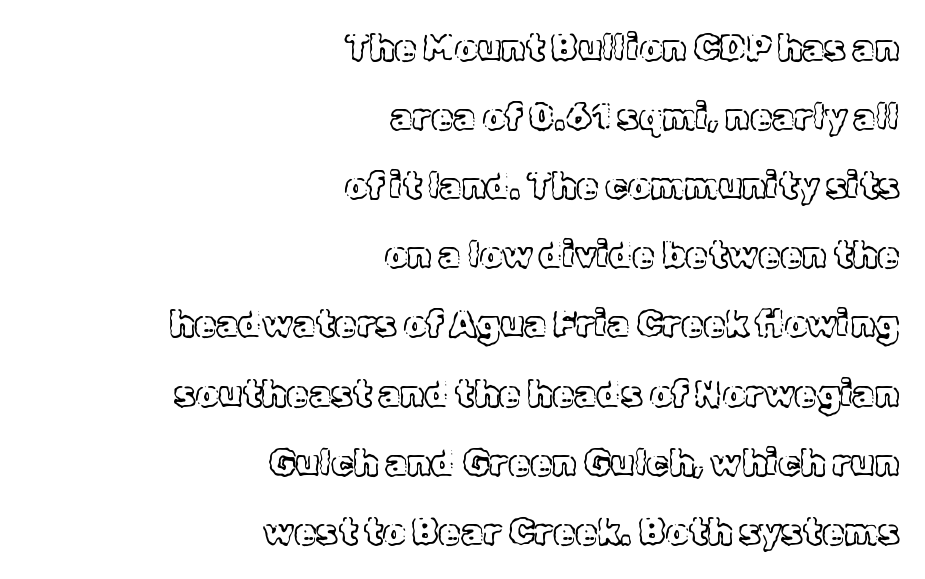
The image shows 36 px text type, upright; set right-aligned, loose line spacing (1.92x), normal letter spacing, not underlined; a medium x-height.
